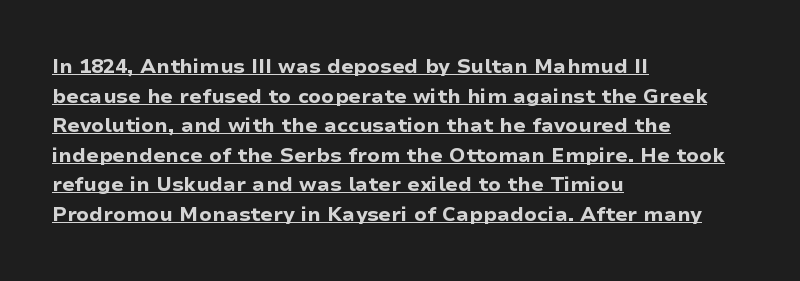
The image shows 20 px bold type, upright; set left-aligned, normal line spacing (1.48x), normal letter spacing, underlined.
